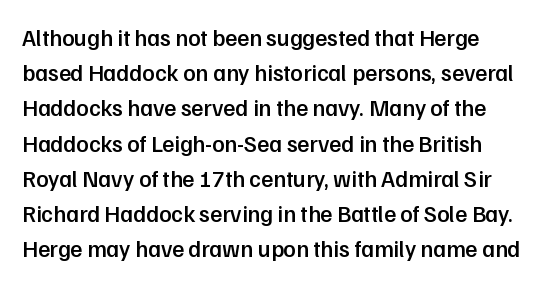
The image shows 23 px text type, upright; set left-aligned, normal line spacing (1.53x), normal letter spacing, not underlined.
